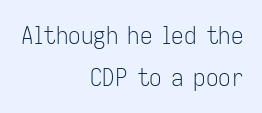
These glyphs show unthickened strokes, regular width or finer. Right-aligned paragraph, ragged on the left. The area under the type is left untouched. Regular leading. The line texture is even and compact thanks to regular tracking. This is roman type, the default non-slanted kind.
